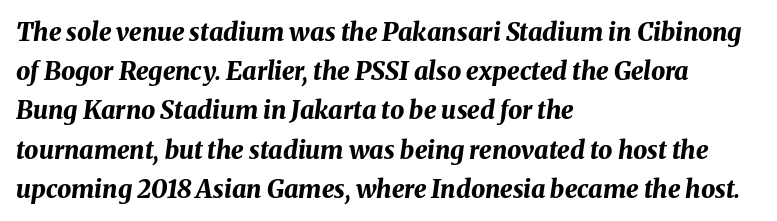
The space directly below the letters is spotless. Regarding leading, the lines here are spaced in the standard way. The passage is arranged the way most books set body copy — flush left. How are the letters spaced? Ordinarily, with no added tracking.
